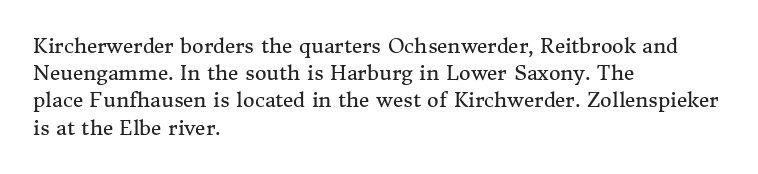
The image shows 20 px text type, upright; set left-aligned, normal line spacing (1.36x), normal letter spacing, not underlined.
